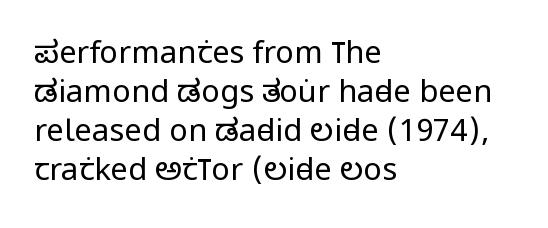
The image shows 31 px regular-weight, condensed sans-serif type, upright; set left-aligned, normal line spacing (1.26x), normal letter spacing, not underlined; low stroke contrast and a large x-height.
